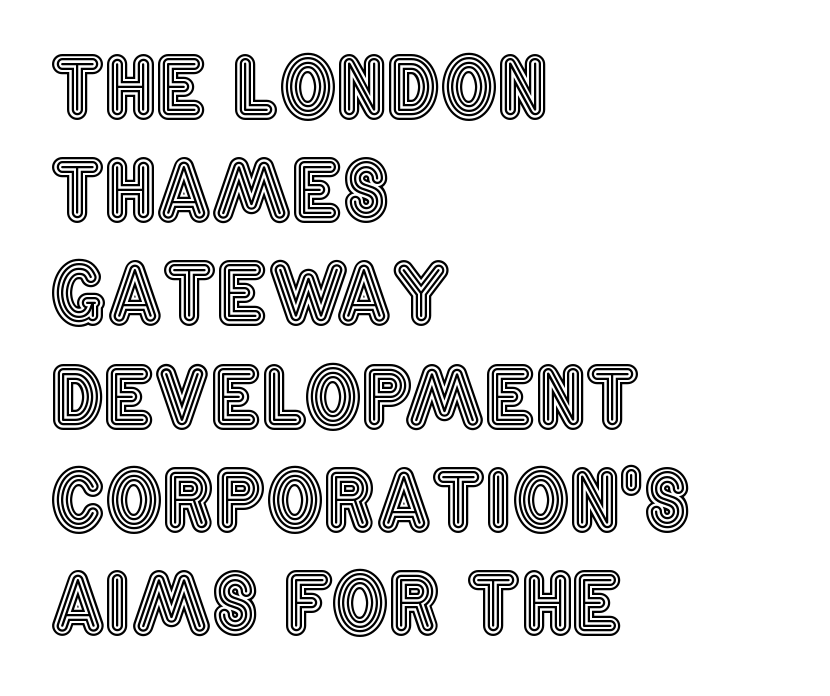
Q: Is the text italic (slanted)? A: No, it is upright.
Q: Is the text underlined? A: No.
Q: How is the paragraph aligned? A: Left-aligned.
Q: Is the spacing between letters normal or unusually wide? A: Normal.
Q: Is the spacing between lines tight, normal or loose? A: Normal.
Q: Width (condensed, normal, or wide)? A: Condensed.
Q: x-height? A: Large.
Q: Monospaced? A: No.
